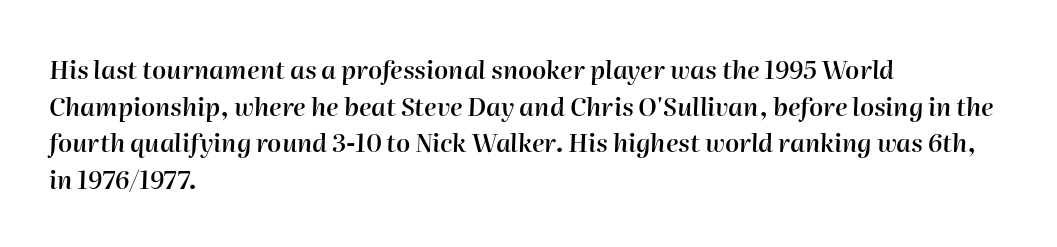
The image shows 25 px text type, italic (leaning right); set left-aligned, normal line spacing (1.47x), normal letter spacing, not underlined.
